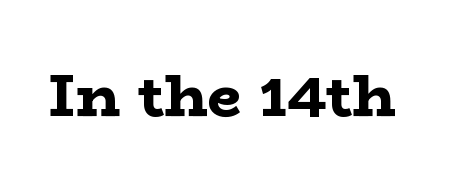
The image shows 59 px bold, wide serif type, upright; set normal letter spacing, not underlined; low stroke contrast and a medium x-height.
